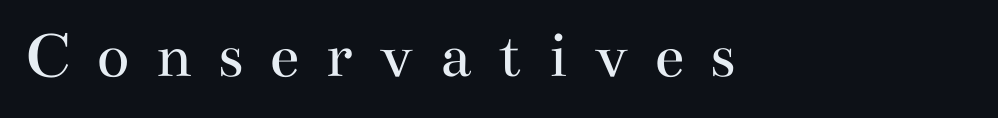
Q: Is the text bold? A: No.
Q: Is the text italic (slanted)? A: No, it is upright.
Q: Is the typeface a serif or a sans-serif typeface? A: Serif.
Q: Is the text underlined? A: No.
Q: How is the paragraph aligned? A: Left-aligned.
Q: Is the spacing between letters normal or unusually wide? A: Unusually wide.
Q: Width (condensed, normal, or wide)? A: Wide.
Q: Stroke contrast? A: Medium.
Q: x-height? A: Small.
Q: Monospaced? A: No.
